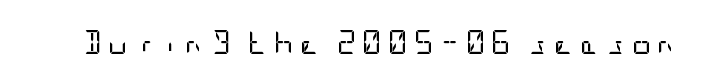
The lettering holds an erect, upright posture throughout. This is not heavy type; no bold has been used. The area under the type is left untouched. Between one letter and the next there's a generous, obvious gap.
